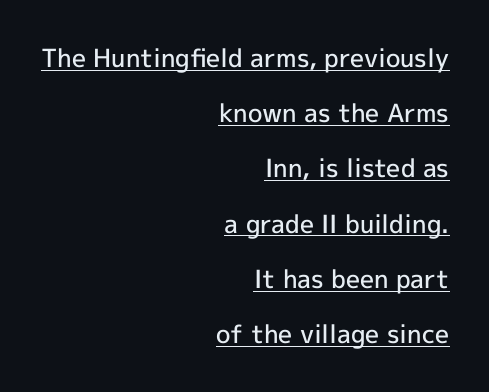
{"italic": "no", "bold": "semi", "underline": "yes", "align": "right", "line_spacing": "loose", "line_spacing_ratio": 2.21, "letter_spacing": "normal", "letter_spacing_em": 0.0, "glyph_px": 25}
